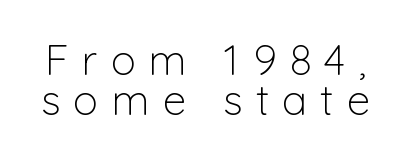
Q: Is the text bold? A: No.
Q: Is the text italic (slanted)? A: No, it is upright.
Q: Is the typeface a serif or a sans-serif typeface? A: Sans-serif.
Q: Is the text underlined? A: No.
Q: Is the spacing between letters normal or unusually wide? A: Unusually wide.
Q: Is the spacing between lines tight, normal or loose? A: Tight.
Q: Width (condensed, normal, or wide)? A: Normal.
Q: Stroke contrast? A: Low.
Q: x-height? A: Medium.
Q: Monospaced? A: No.
